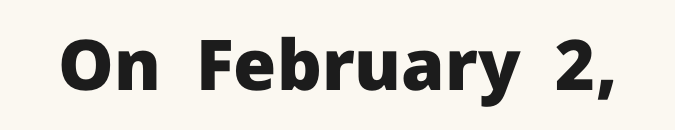
Is this a fixed-width face? No — the glyphs have proportional, varying widths. Letterform terminals end flat and unadorned throughout the passage. The tracking reads as untouched default to a designer's eye. Clear beneath every line of the passage.
